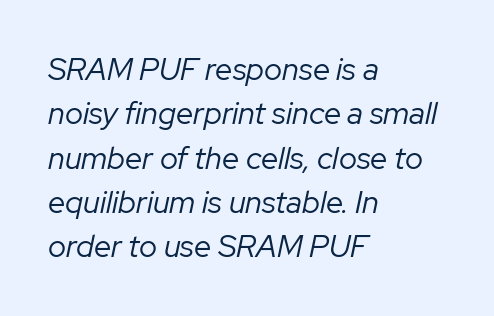
Q: Is the text bold? A: No.
Q: Is the text italic (slanted)? A: Yes, it leans right by about 12 degrees.
Q: Is the text underlined? A: No.
Q: How is the paragraph aligned? A: Left-aligned.
Q: Is the spacing between letters normal or unusually wide? A: Normal.
Q: Is the spacing between lines tight, normal or loose? A: Normal.
Q: Width (condensed, normal, or wide)? A: Normal.
Q: Stroke contrast? A: Low.
Q: x-height? A: Medium.
Q: Monospaced? A: No.
